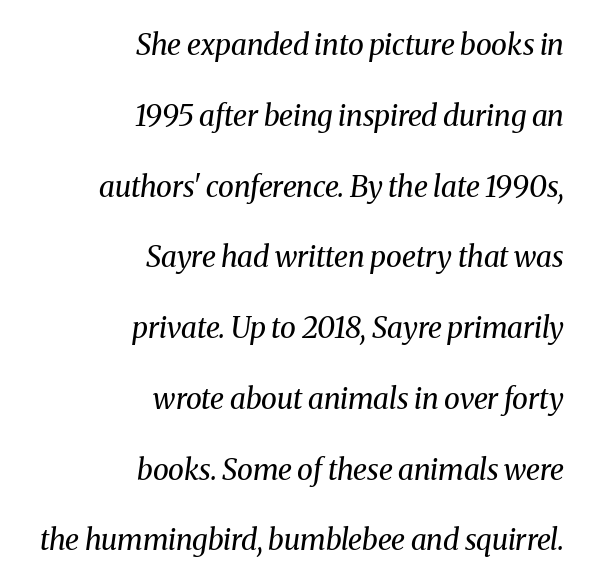
The image shows 29 px regular-weight serif type, italic (leaning right); set right-aligned, loose line spacing (2.44x), normal letter spacing, not underlined; medium stroke contrast and a medium x-height.
